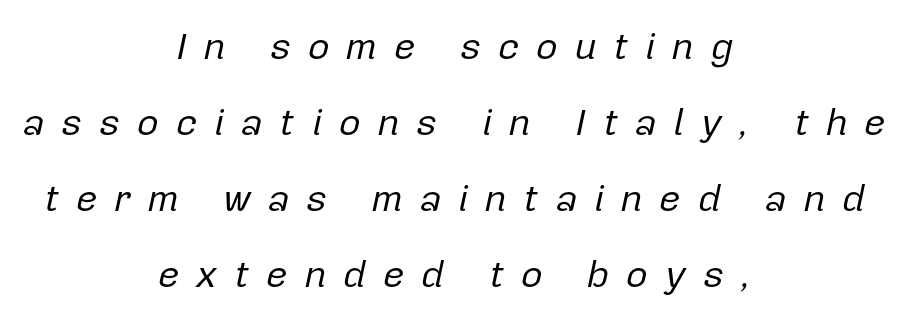
The letters advance in unequal steps, a hallmark of proportional type. Stems and bowls with no extra thickness — not bold. Interline gaps are noticeably wide in this sample. Unmarked baselines from the first word to the last.
